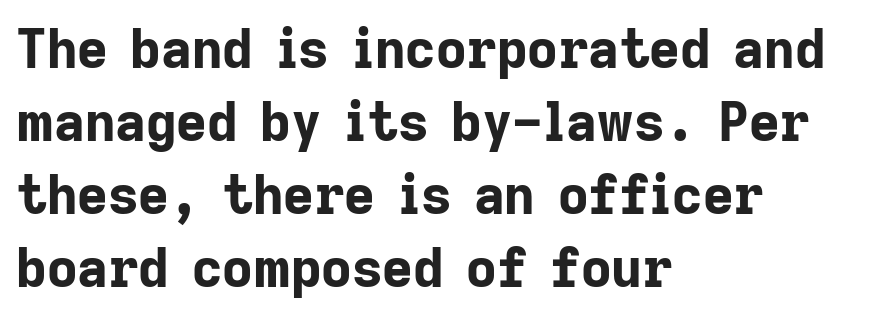
The leading is moderate, giving the passage an even texture. The passage is arranged the way most books set body copy — flush left. Any mark beneath the type? The region is blank. This sample uses an upright cut, with every glyph sitting square on the baseline. The type is set solid horizontally, with unmodified tracking. Varying glyph widths throughout — classic text-font behaviour.
